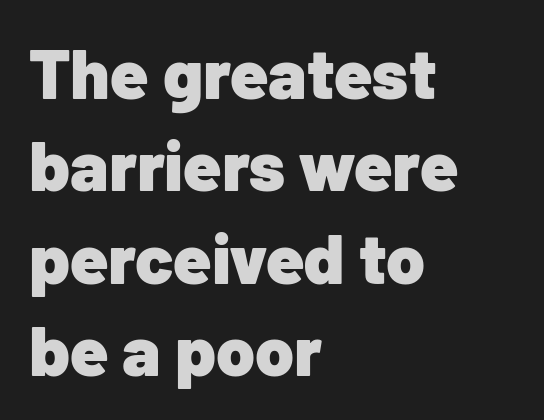
{"serif": "no", "italic": "no", "bold": "yes", "weight": "heavy", "width": "normal", "stroke_contrast": "low", "x_height": "medium", "monospaced": "no", "underline": "no", "align": "left", "line_spacing": "normal", "line_spacing_ratio": 1.32, "letter_spacing": "normal", "letter_spacing_em": 0.0, "glyph_px": 70}
